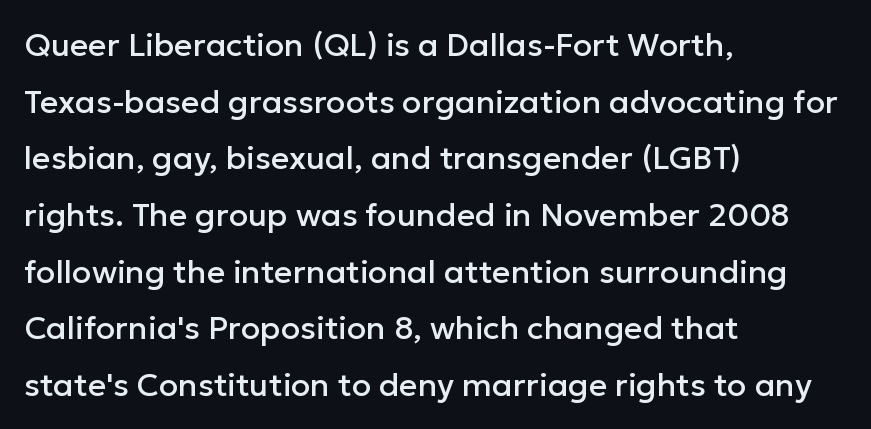
A typesetter would mark this as roman, not italic. Students, note that the glyphs here touch the page at normal intervals. The setting favours the left margin, as ordinary paragraphs usually do. You could not count columns in this text — the font is proportionally spaced.
